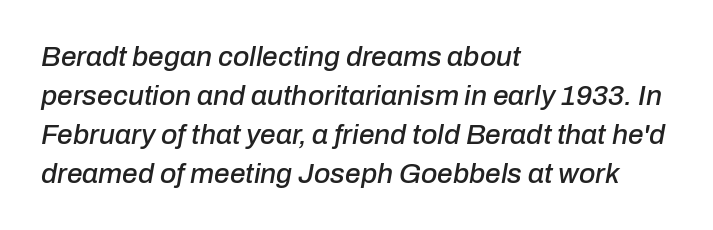
The rendering uses natural spacing where letterforms have individual widths. Beneath every word, the page is bare. Caption: multi-line text, flush left, ragged right. Students, note that the glyphs here touch the page at normal intervals.
